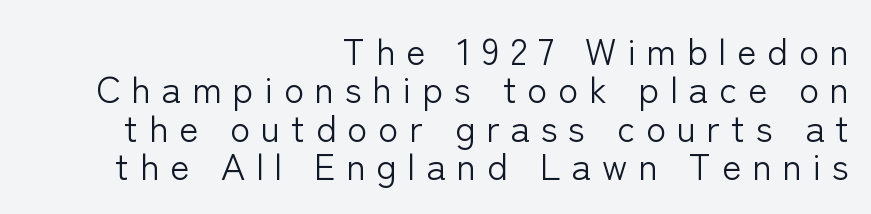
The image shows 37 px light sans-serif type, upright; set right-aligned, tight line spacing (1.04x), unusually wide letter spacing (+0.29 em), not underlined; low stroke contrast and a medium x-height.
